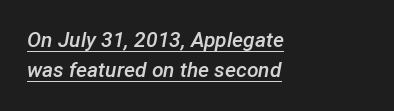
The image shows 21 px text type, italic (leaning right); set left-aligned, normal line spacing (1.43x), normal letter spacing, underlined.
